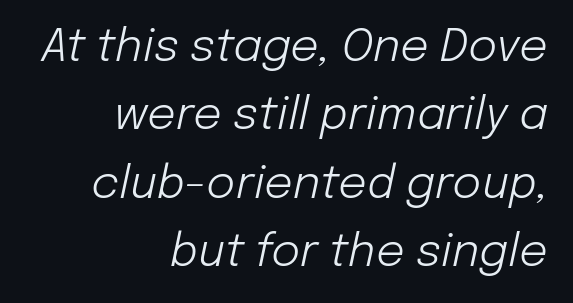
Q: Is the text bold? A: No.
Q: Is the text italic (slanted)? A: Yes, it leans right by about 12 degrees.
Q: Is the text underlined? A: No.
Q: How is the paragraph aligned? A: Right-aligned.
Q: Is the spacing between letters normal or unusually wide? A: Normal.
Q: Is the spacing between lines tight, normal or loose? A: Normal.
Q: Width (condensed, normal, or wide)? A: Normal.
Q: Stroke contrast? A: Low.
Q: x-height? A: Medium.
Q: Monospaced? A: No.
